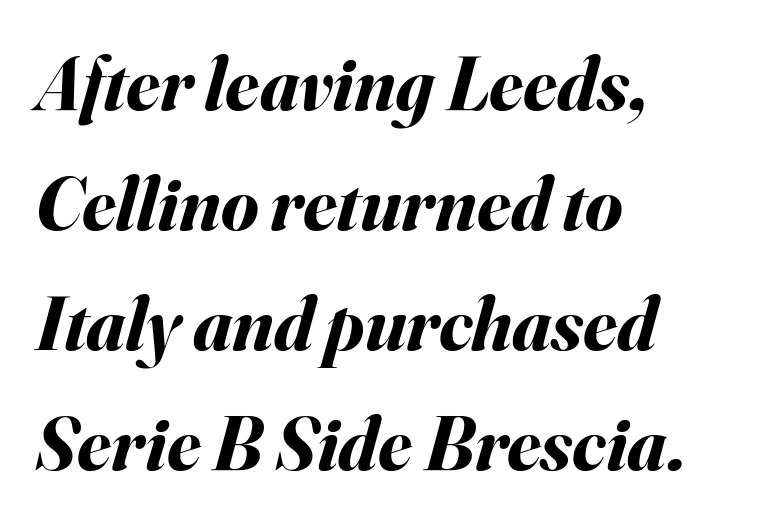
The image shows 76 px bold type, italic (leaning right); set left-aligned, normal line spacing (1.58x), normal letter spacing, not underlined; medium stroke contrast and a small x-height.
